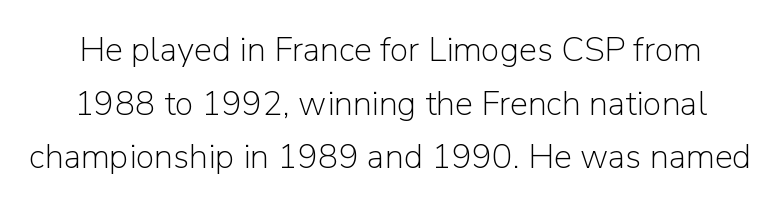
Q: Is the text bold? A: No.
Q: Is the text italic (slanted)? A: No, it is upright.
Q: Is the typeface a serif or a sans-serif typeface? A: Sans-serif.
Q: Is the text underlined? A: No.
Q: Is the spacing between letters normal or unusually wide? A: Normal.
Q: Is the spacing between lines tight, normal or loose? A: Normal.
Q: Width (condensed, normal, or wide)? A: Normal.
Q: Stroke contrast? A: Low.
Q: x-height? A: Medium.
Q: Monospaced? A: No.
